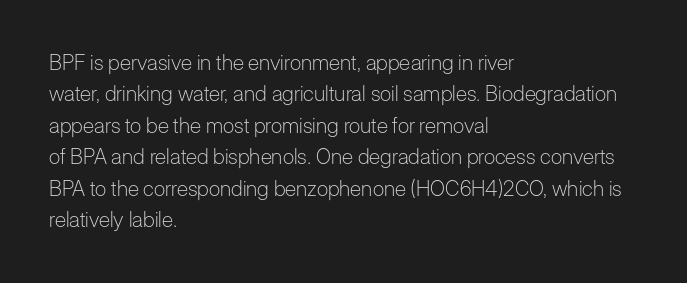
Q: Is the text bold? A: No.
Q: Is the text italic (slanted)? A: No, it is upright.
Q: Is the text underlined? A: No.
Q: How is the paragraph aligned? A: Left-aligned.
Q: Is the spacing between letters normal or unusually wide? A: Normal.
Q: Is the spacing between lines tight, normal or loose? A: Normal.
